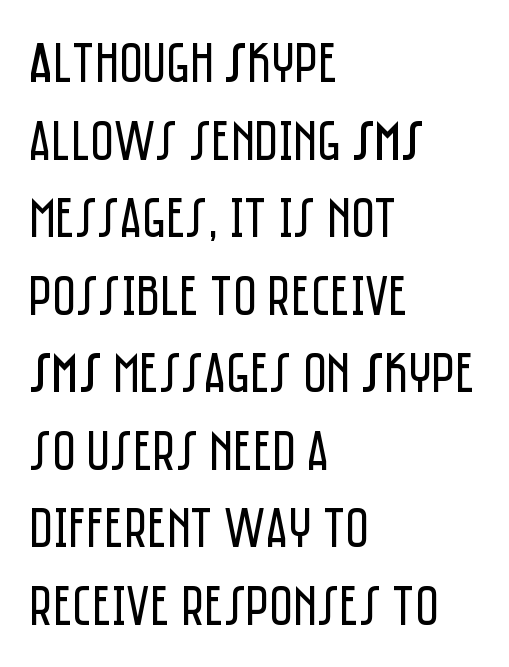
Compared with typical body copy, the letter spacing here is the same. Line starts are locked; line ends wander. Summary of vertical rhythm: regular, with standard interline spacing. Grotesque or geometric, the face here clearly has no serifs. The lettering holds an erect, upright posture throughout.
